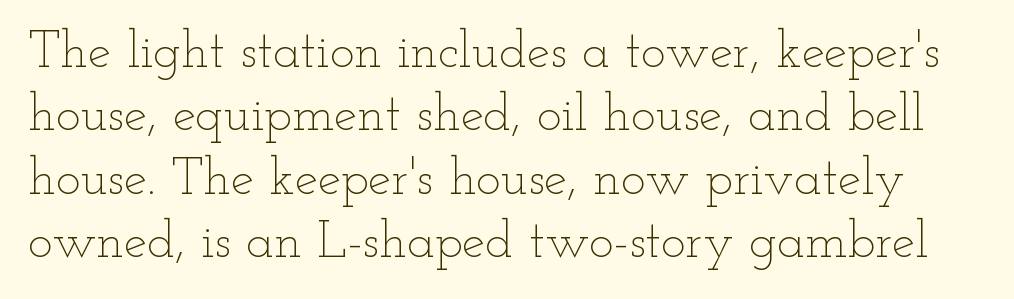
{"italic": "no", "bold": "no", "weight": "thin", "width": "wide", "stroke_contrast": "low", "x_height": "small", "monospaced": "no", "underline": "no", "line_spacing_ratio": 1.22, "letter_spacing": "normal", "letter_spacing_em": 0.0, "glyph_px": 52}
